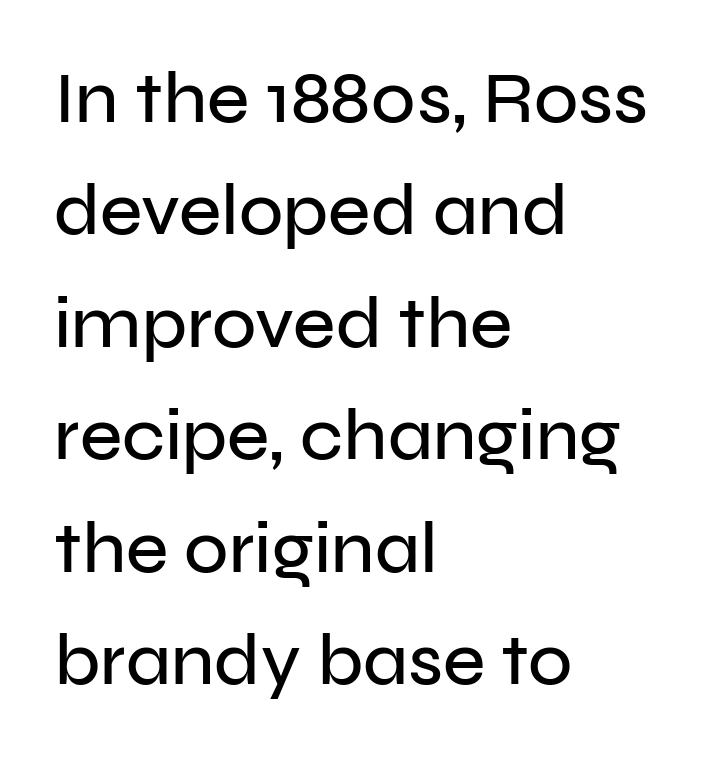
The foot of each line stays bare and open. The designer left line spacing at the default. The type family on display is of the sans-serif kind. The setting favours the left margin, as ordinary paragraphs usually do.
